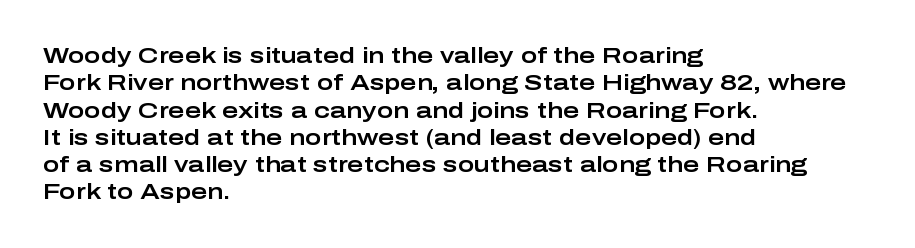
The image shows 22 px text type, upright; set left-aligned, line spacing 1.24x, normal letter spacing, not underlined.
